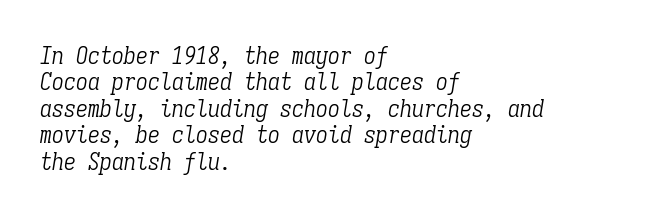
The image shows 24 px text type, italic (leaning right); set left-aligned, tight line spacing (1.1x), normal letter spacing, not underlined.
